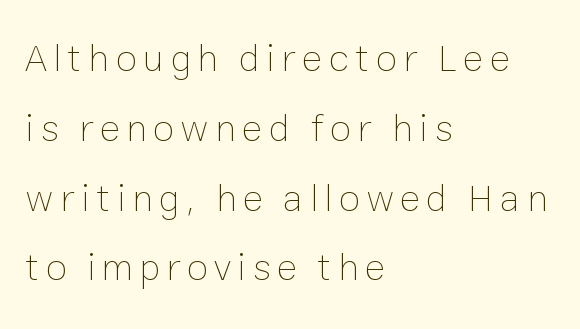
Q: Is the text bold? A: No.
Q: Is the text italic (slanted)? A: No, it is upright.
Q: Is the text underlined? A: No.
Q: How is the paragraph aligned? A: Left-aligned.
Q: Width (condensed, normal, or wide)? A: Normal.
Q: Stroke contrast? A: Low.
Q: x-height? A: Medium.
Q: Monospaced? A: No.
